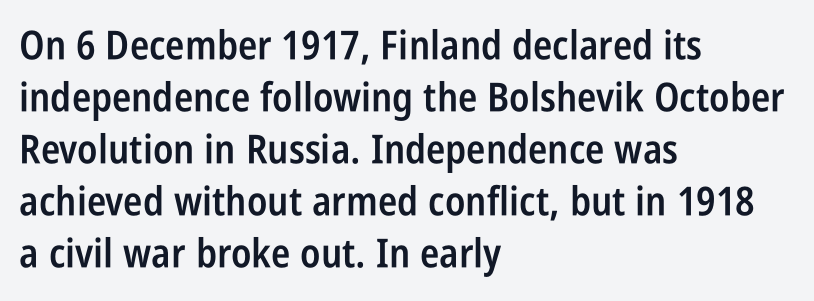
Q: Is the text bold? A: Semi-bold.
Q: Is the text italic (slanted)? A: No, it is upright.
Q: Is the typeface a serif or a sans-serif typeface? A: Sans-serif.
Q: Is the text underlined? A: No.
Q: How is the paragraph aligned? A: Left-aligned.
Q: Is the spacing between letters normal or unusually wide? A: Normal.
Q: Is the spacing between lines tight, normal or loose? A: Normal.
Q: Width (condensed, normal, or wide)? A: Condensed.
Q: Stroke contrast? A: Low.
Q: x-height? A: Large.
Q: Monospaced? A: No.
